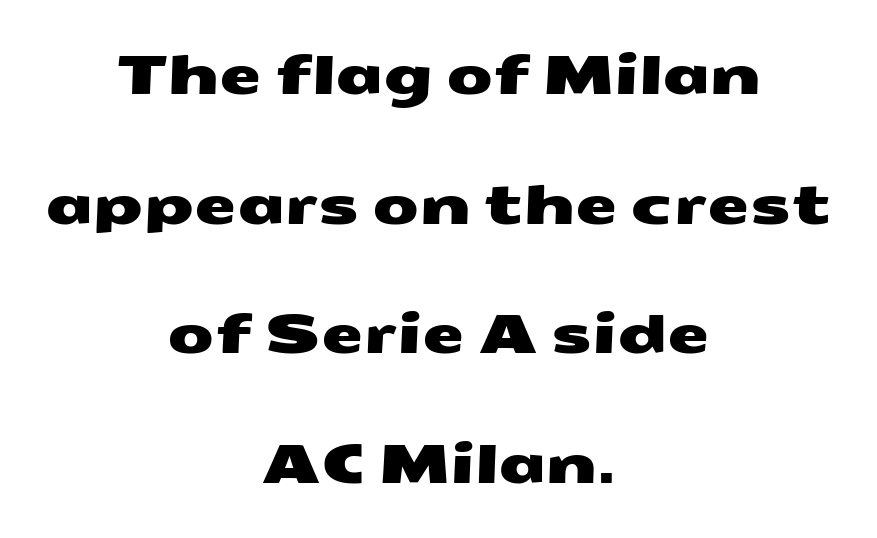
The image shows 54 px wide sans-serif type; set centered, loose line spacing (2.4x), normal letter spacing, not underlined; medium stroke contrast and a medium x-height.
